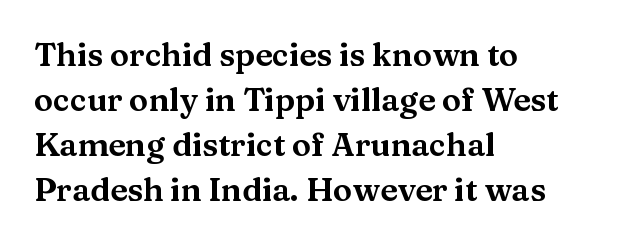
The image shows 32 px wide serif type, upright; set left-aligned, normal line spacing (1.41x), normal letter spacing, not underlined; medium stroke contrast and a medium x-height.
